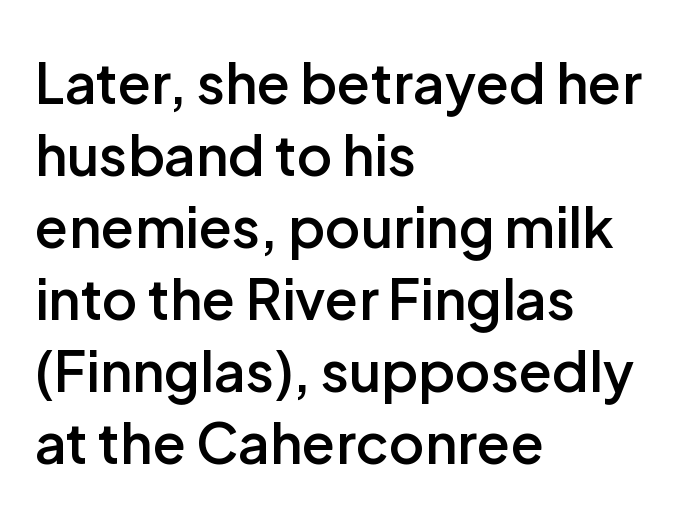
{"serif": "no", "italic": "no", "bold": "semi", "weight": "semibold", "width": "normal", "stroke_contrast": "low", "x_height": "medium", "monospaced": "no", "underline": "no", "align": "left", "line_spacing": "normal", "line_spacing_ratio": 1.31, "letter_spacing": "normal", "letter_spacing_em": 0.0, "glyph_px": 55}
